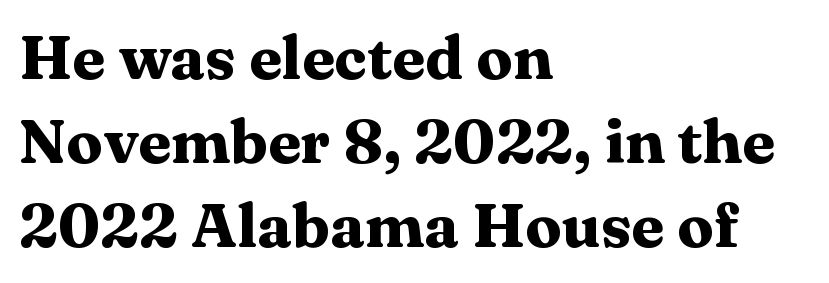
{"serif": "yes", "italic": "no", "bold": "yes", "weight": "heavy", "width": "wide", "stroke_contrast": "medium", "x_height": "medium", "monospaced": "no", "underline": "no", "align": "left", "line_spacing": "normal", "line_spacing_ratio": 1.38, "letter_spacing": "normal", "letter_spacing_em": 0.0, "glyph_px": 61}
